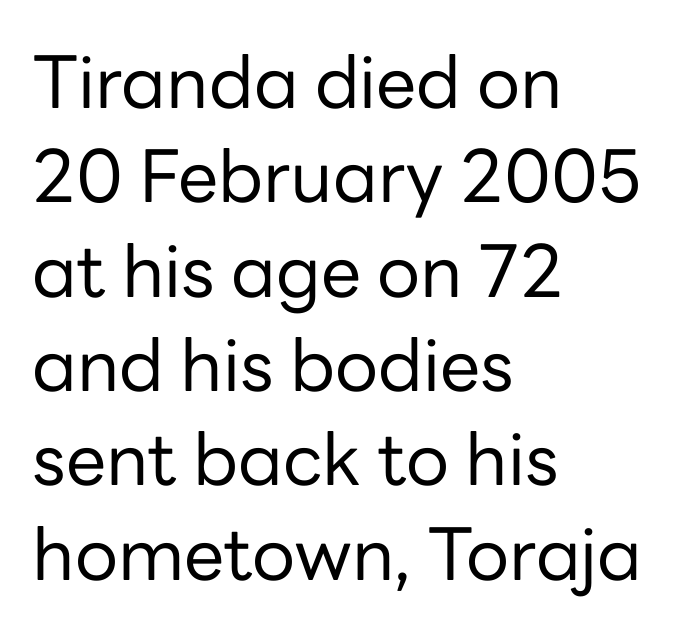
Q: Is the text bold? A: No.
Q: Is the text italic (slanted)? A: No, it is upright.
Q: Is the typeface a serif or a sans-serif typeface? A: Sans-serif.
Q: Is the text underlined? A: No.
Q: How is the paragraph aligned? A: Left-aligned.
Q: Is the spacing between letters normal or unusually wide? A: Normal.
Q: Is the spacing between lines tight, normal or loose? A: Normal.
Q: Width (condensed, normal, or wide)? A: Normal.
Q: Stroke contrast? A: Low.
Q: x-height? A: Medium.
Q: Monospaced? A: No.
